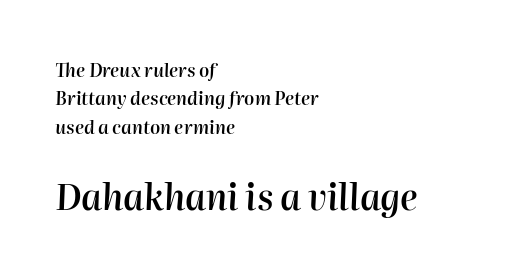
Q: Is the text bold? A: Semi-bold.
Q: Is the text italic (slanted)? A: Yes, it leans right by about 2 degrees.
Q: Is the text underlined? A: No.
Q: How is the paragraph aligned? A: Left-aligned.
Q: Is the spacing between letters normal or unusually wide? A: Normal.
Q: Is the spacing between lines tight, normal or loose? A: Normal.
Q: Which block of text is set in a larger size, the first (top) or the second (bottom)? A: The second (bottom) one.
Q: Width (condensed, normal, or wide)? A: Normal.
Q: Stroke contrast? A: High.
Q: x-height? A: Medium.
Q: Monospaced? A: No.
